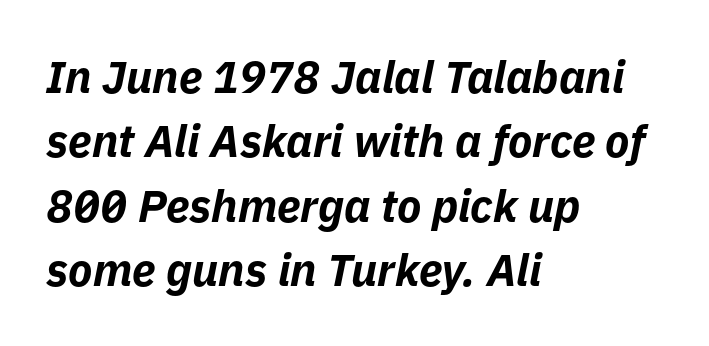
The image shows 45 px bold type, italic (leaning right); set left-aligned, normal line spacing (1.43x), normal letter spacing, not underlined; low stroke contrast and a medium x-height.
